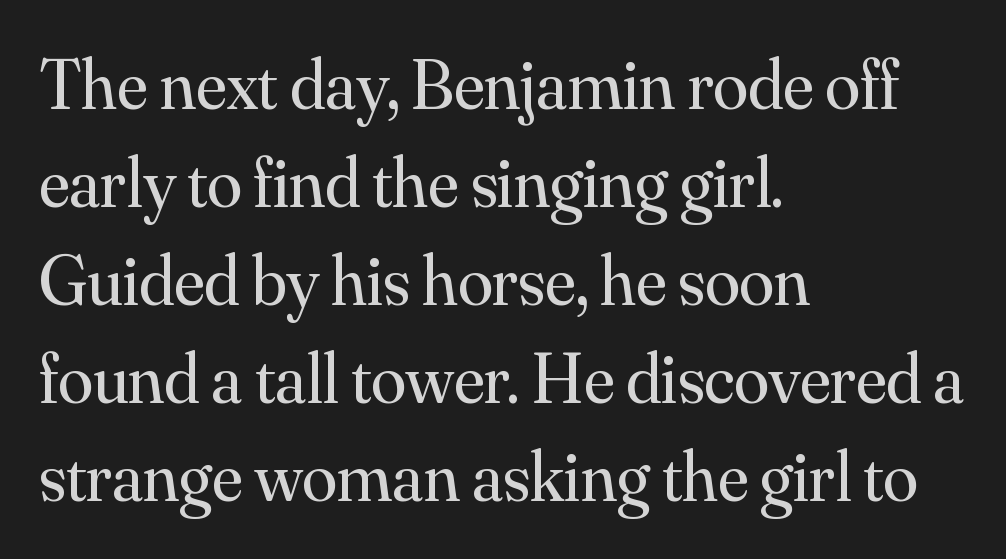
On a weight scale, this lands at 450 or below. Short note: letters normally spaced. No italicization has been applied; the sample stays upright. Rows of type keep a routine distance in the vertical direction.
